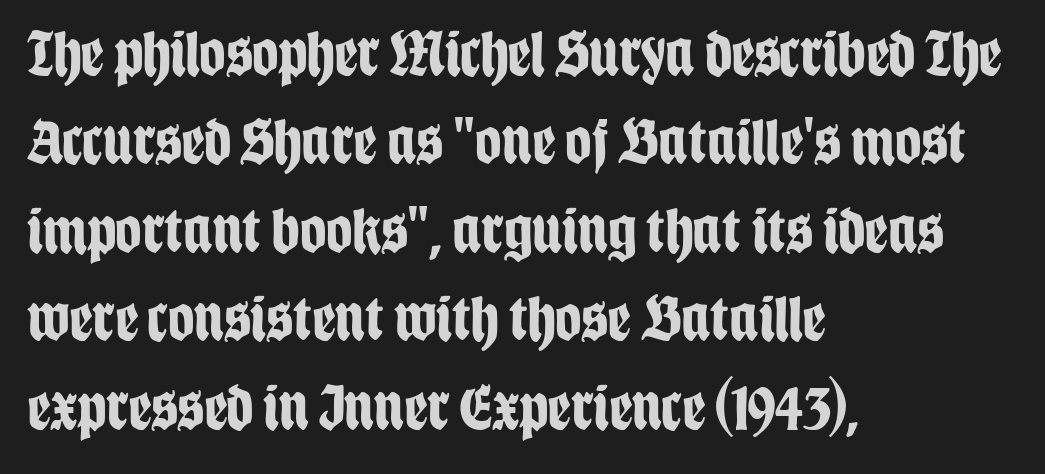
The characters display no serif detailing; their extremities are plain. The passage shown is typed in a proportional face where columns would drift. The rendering keeps characters at their native spacing. The area under the type is left untouched.
